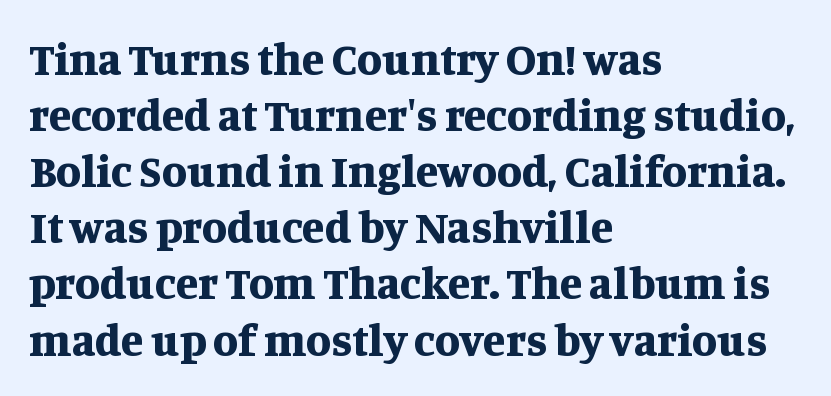
Q: Is the text bold? A: Yes.
Q: Is the text italic (slanted)? A: No, it is upright.
Q: Is the typeface a serif or a sans-serif typeface? A: Serif.
Q: Is the text underlined? A: No.
Q: How is the paragraph aligned? A: Left-aligned.
Q: Is the spacing between letters normal or unusually wide? A: Normal.
Q: Width (condensed, normal, or wide)? A: Normal.
Q: Stroke contrast? A: Medium.
Q: x-height? A: Large.
Q: Monospaced? A: No.
